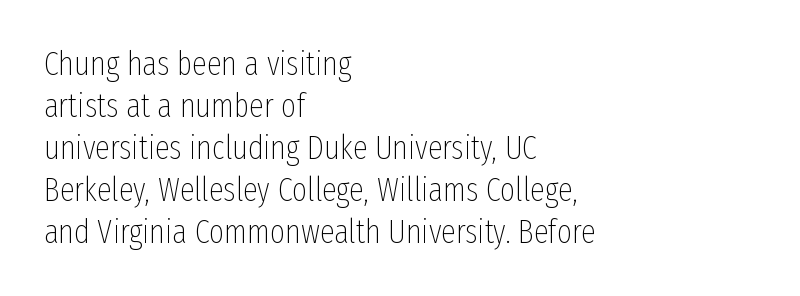
{"serif": "no", "italic": "no", "bold": "no", "weight": "thin", "width": "condensed", "stroke_contrast": "low", "x_height": "medium", "monospaced": "no", "underline": "no", "align": "left", "line_spacing": "normal", "line_spacing_ratio": 1.27, "letter_spacing": "normal", "letter_spacing_em": 0.0, "glyph_px": 33}
